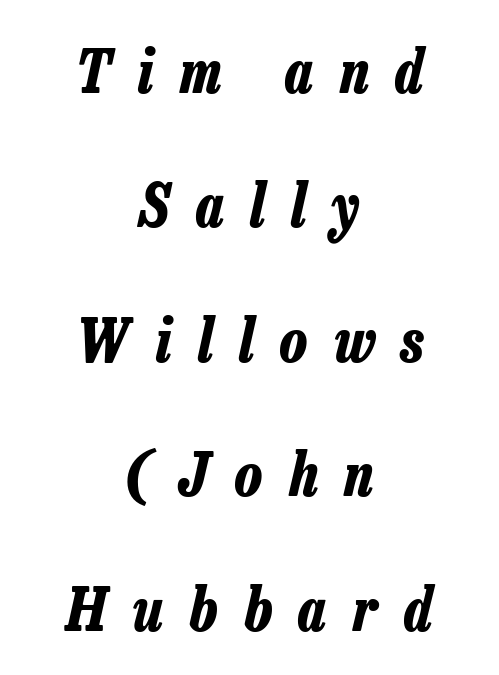
Q: Is the text bold? A: Yes.
Q: Is the text italic (slanted)? A: Yes, it leans right by about 13 degrees.
Q: Is the text underlined? A: No.
Q: How is the paragraph aligned? A: Centered.
Q: Is the spacing between letters normal or unusually wide? A: Unusually wide.
Q: Is the spacing between lines tight, normal or loose? A: Loose.
Q: Width (condensed, normal, or wide)? A: Condensed.
Q: Stroke contrast? A: Low.
Q: x-height? A: Medium.
Q: Monospaced? A: No.
